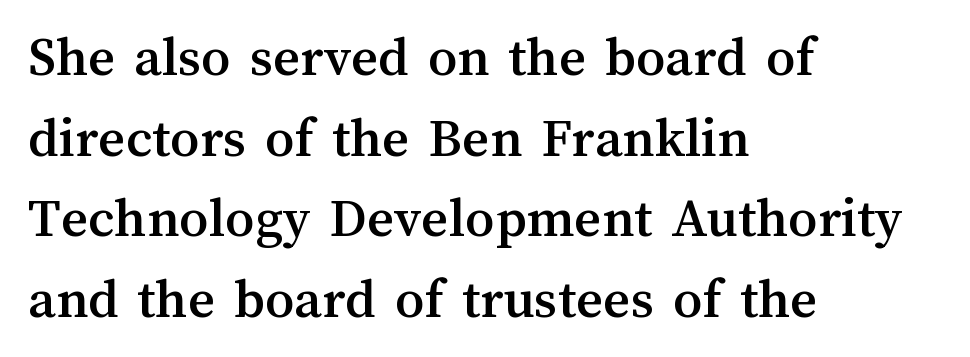
{"italic": "no", "width": "normal", "stroke_contrast": "medium", "x_height": "medium", "monospaced": "no", "underline": "no", "align": "left", "line_spacing": "normal", "line_spacing_ratio": 1.39, "letter_spacing": "normal", "letter_spacing_em": 0.0, "glyph_px": 58}
